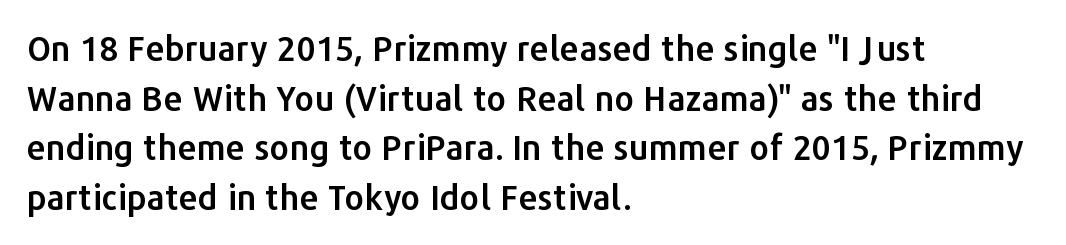
Regular leading. The type sits square on the baseline with zero lean. Check under the words: just untouched page. These lines keep a tight, regular rhythm from letter to letter.
